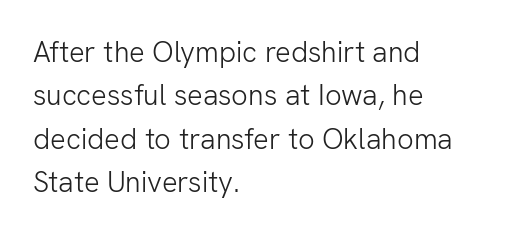
{"serif": "no", "italic": "no", "bold": "no", "weight": "light", "width": "normal", "stroke_contrast": "low", "x_height": "medium", "monospaced": "no", "underline": "no", "align": "left", "line_spacing": "normal", "line_spacing_ratio": 1.5, "letter_spacing": "normal", "letter_spacing_em": 0.0, "glyph_px": 29}
